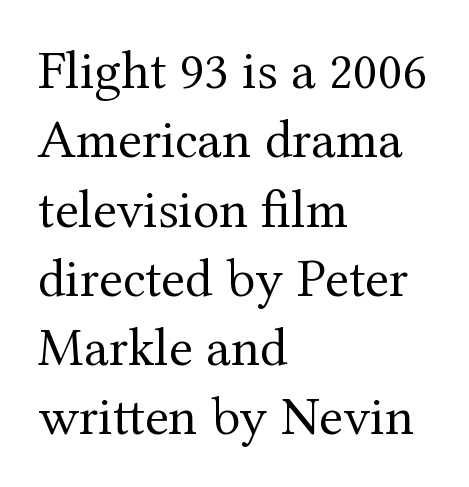
Italic: no, the glyphs are upright roman. Leading matches the norm, producing a regular column. The rendering uses natural spacing where letterforms have individual widths. A quiet, ordinary-to-light weight characterises the typeface. One-word summary of the alignment: left.
